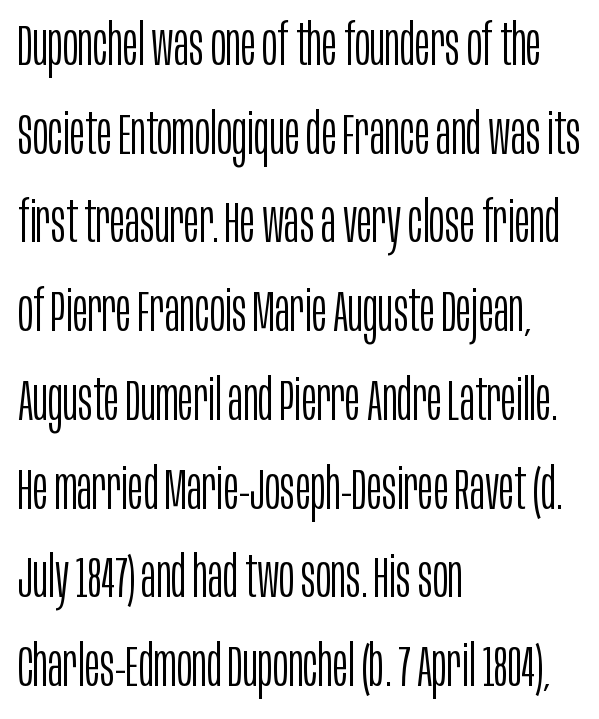
The image shows 58 px light, condensed sans-serif type, upright; set left-aligned, normal line spacing (1.53x), normal letter spacing, not underlined; low stroke contrast and a large x-height.
